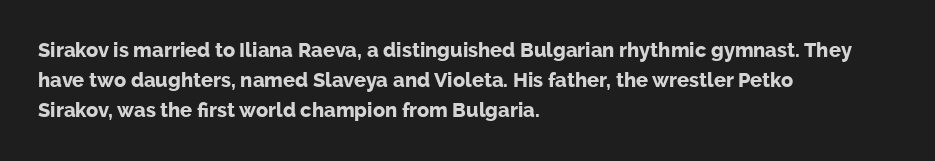
{"italic": "no", "bold": "yes", "underline": "no", "align": "left", "line_spacing": "normal", "line_spacing_ratio": 1.5, "letter_spacing": "normal", "letter_spacing_em": 0.0, "glyph_px": 20}
